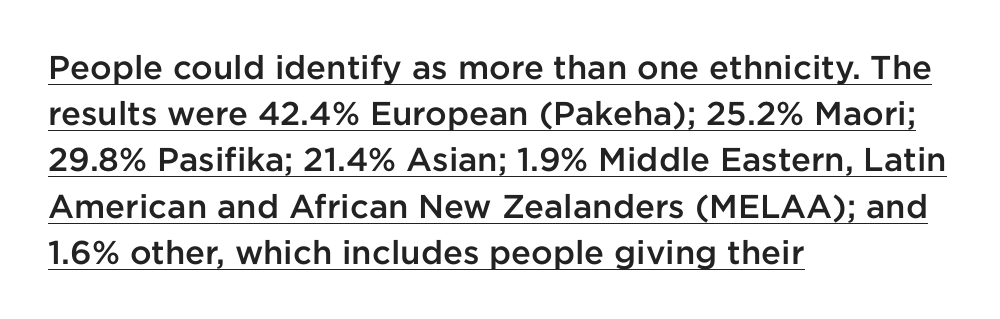
The image shows 33 px semibold sans-serif type, upright; set left-aligned, normal line spacing (1.4x), normal letter spacing, underlined; low stroke contrast and a medium x-height.
